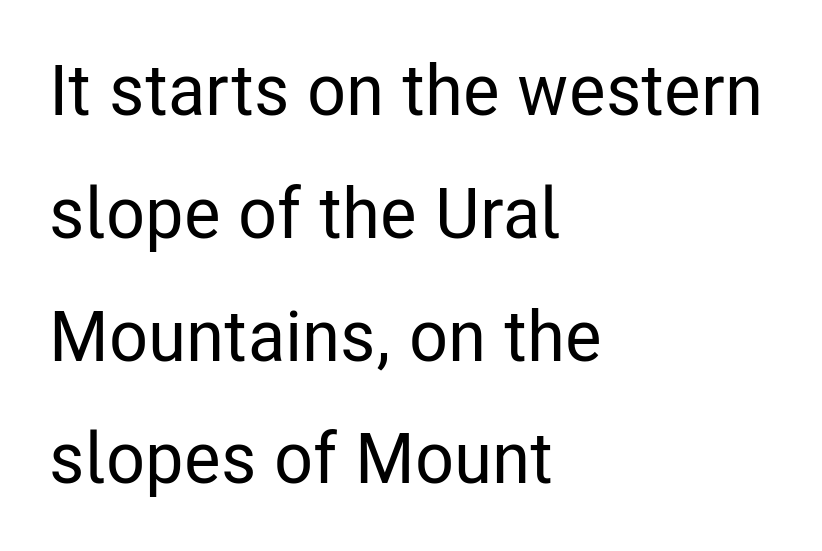
Compared with typical body copy, the letter spacing here is the same. This sample has the flowing, uneven cadence of proportional lettering. Unmarked baselines from the first word to the last. Compared with a centered layout, this one pins lines to the left instead. The typography opts for an upright posture over an oblique one.
